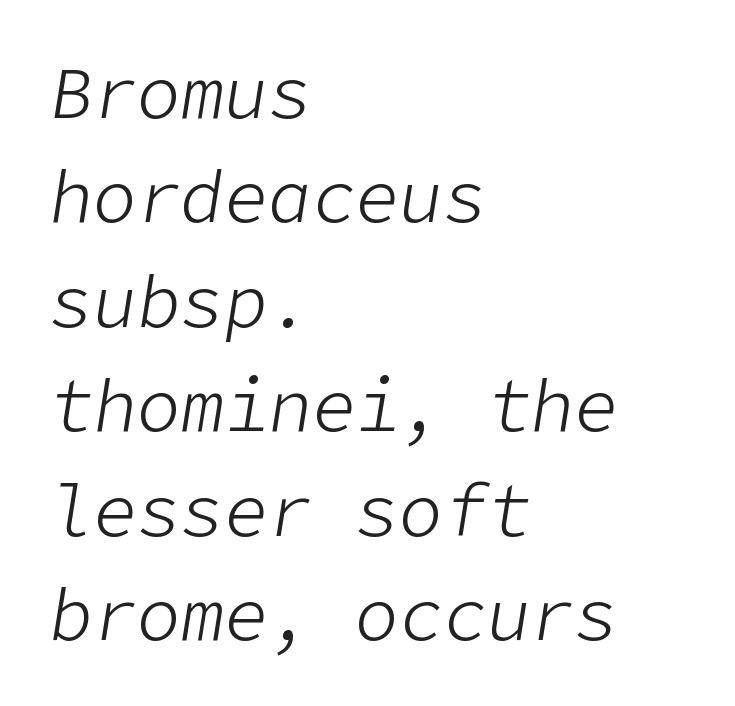
{"italic": "yes", "lean": "right", "slant_degrees": 9, "bold": "no", "weight": "light", "width": "normal", "stroke_contrast": "low", "x_height": "medium", "underline": "no", "align": "left", "line_spacing": "normal", "line_spacing_ratio": 1.43, "letter_spacing": "normal", "letter_spacing_em": 0.0, "glyph_px": 73}
